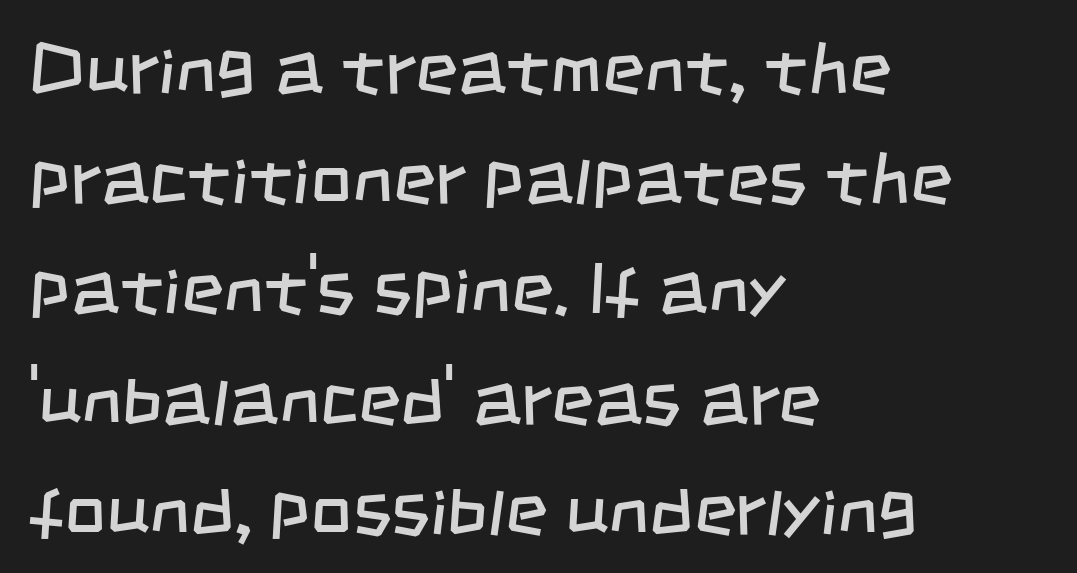
Q: Is the text bold? A: No.
Q: Is the typeface a serif or a sans-serif typeface? A: Sans-serif.
Q: Is the text underlined? A: No.
Q: How is the paragraph aligned? A: Left-aligned.
Q: Is the spacing between letters normal or unusually wide? A: Normal.
Q: Is the spacing between lines tight, normal or loose? A: Normal.
Q: Width (condensed, normal, or wide)? A: Condensed.
Q: Stroke contrast? A: Low.
Q: x-height? A: Large.
Q: Monospaced? A: No.
